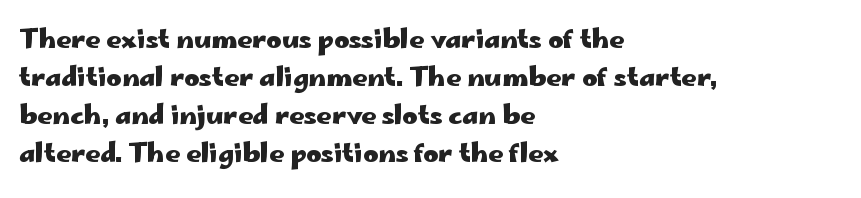
Horizontal alignment here is leftward, the default for most running prose. Nothing unusual about the tracking: characters are spaced as the font intends. Students, observe: this is what conventionally led text looks like. Does the lettering tilt? It doesn't — this is upright.
